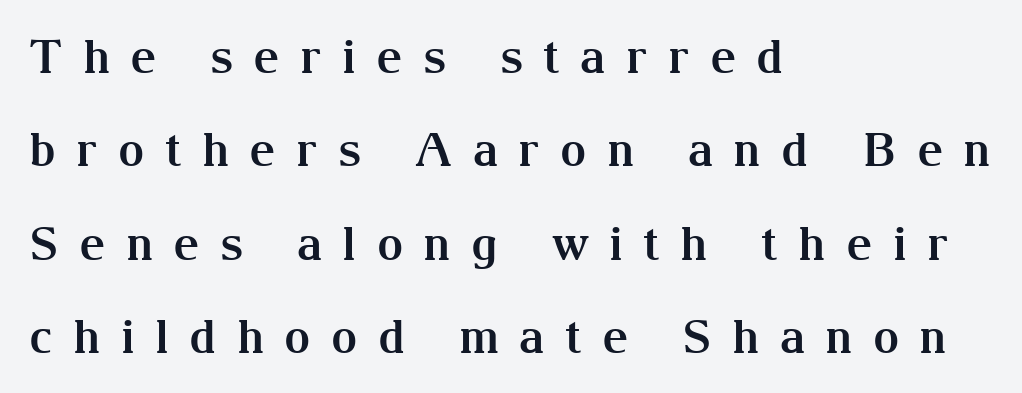
The words here are not underlined. What's the leading like? Stretched, with rows far apart. Varying glyph widths throughout — classic text-font behaviour. I'd call this a serif setting — the letters wear small feet.
